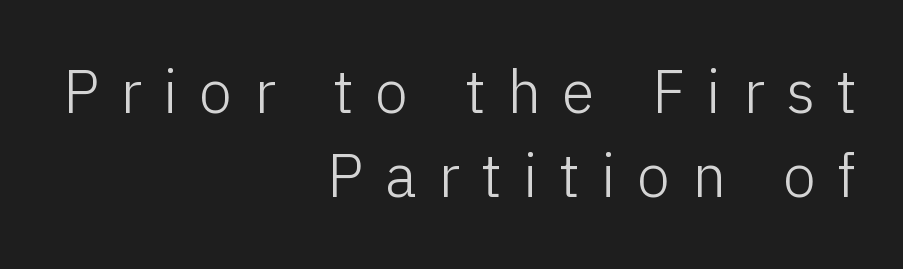
{"serif": "no", "italic": "no", "bold": "no", "weight": "light", "width": "normal", "stroke_contrast": "low", "x_height": "medium", "monospaced": "no", "underline": "no", "align": "right", "line_spacing": "normal", "line_spacing_ratio": 1.4, "letter_spacing": "wide", "letter_spacing_em": 0.36, "glyph_px": 60}
